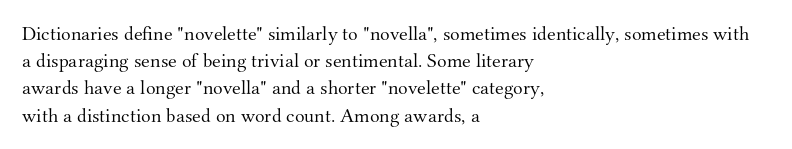
Q: Is the text bold? A: No.
Q: Is the text italic (slanted)? A: No, it is upright.
Q: Is the text underlined? A: No.
Q: How is the paragraph aligned? A: Left-aligned.
Q: Is the spacing between letters normal or unusually wide? A: Normal.
Q: Is the spacing between lines tight, normal or loose? A: Normal.
